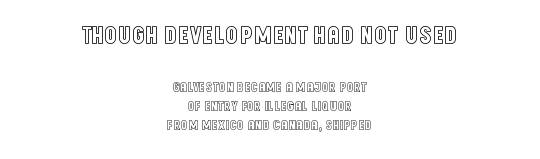
Q: Is the text italic (slanted)? A: No, it is upright.
Q: Is the text underlined? A: No.
Q: How is the paragraph aligned? A: Centered.
Q: Is the spacing between letters normal or unusually wide? A: Normal.
Q: Is the spacing between lines tight, normal or loose? A: Normal.
Q: Which block of text is set in a larger size, the first (top) or the second (bottom)? A: The first (top) one.
